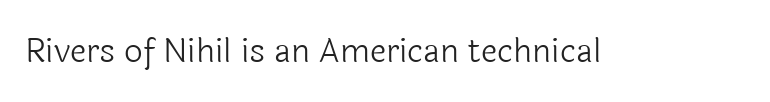
{"serif": "no", "italic": "no", "bold": "no", "weight": "light", "width": "normal", "x_height": "medium", "monospaced": "no", "underline": "no", "letter_spacing": "normal", "letter_spacing_em": 0.0, "glyph_px": 33}
